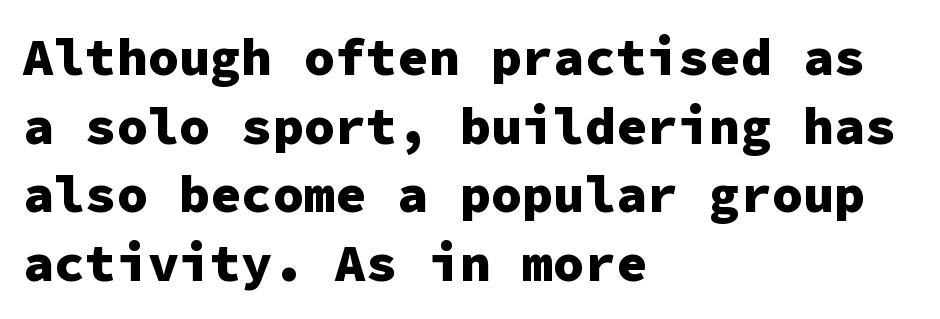
These lines sit exactly where default settings would place them. Characters follow at the spacing the type designer built in. Quick note: underline off. You could count columns in this text — the font is strictly monospaced. If you drew a ruler down the left edge, every line would touch it. Does the type have serifs? No, each stem ends abruptly.
